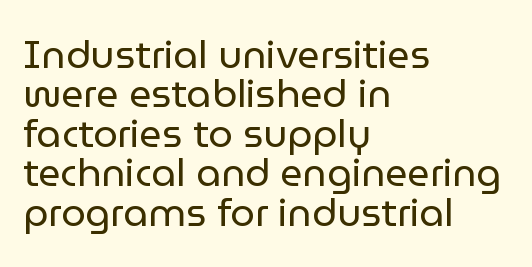
Q: Is the text bold? A: No.
Q: Is the text italic (slanted)? A: No, it is upright.
Q: Is the typeface a serif or a sans-serif typeface? A: Sans-serif.
Q: Is the text underlined? A: No.
Q: How is the paragraph aligned? A: Left-aligned.
Q: Is the spacing between letters normal or unusually wide? A: Normal.
Q: Is the spacing between lines tight, normal or loose? A: Tight.
Q: Width (condensed, normal, or wide)? A: Normal.
Q: Stroke contrast? A: Low.
Q: x-height? A: Medium.
Q: Monospaced? A: No.
